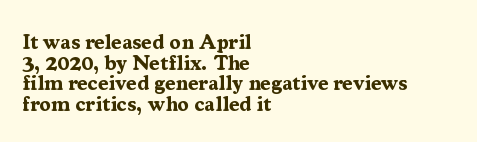
Q: Is the text bold? A: Yes.
Q: Is the text italic (slanted)? A: No, it is upright.
Q: Is the text underlined? A: No.
Q: How is the paragraph aligned? A: Left-aligned.
Q: Is the spacing between letters normal or unusually wide? A: Normal.
Q: Is the spacing between lines tight, normal or loose? A: Tight.
